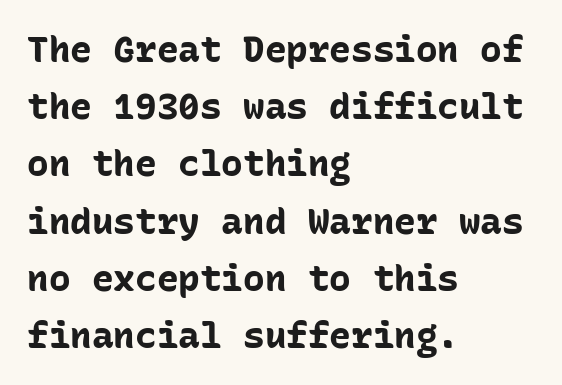
Q: Is the text bold? A: Yes.
Q: Is the text italic (slanted)? A: No, it is upright.
Q: Is the typeface a serif or a sans-serif typeface? A: Sans-serif.
Q: Is the text underlined? A: No.
Q: How is the paragraph aligned? A: Left-aligned.
Q: Is the spacing between letters normal or unusually wide? A: Normal.
Q: Is the spacing between lines tight, normal or loose? A: Normal.
Q: Width (condensed, normal, or wide)? A: Normal.
Q: Stroke contrast? A: Low.
Q: x-height? A: Medium.
Q: Monospaced? A: Yes.
